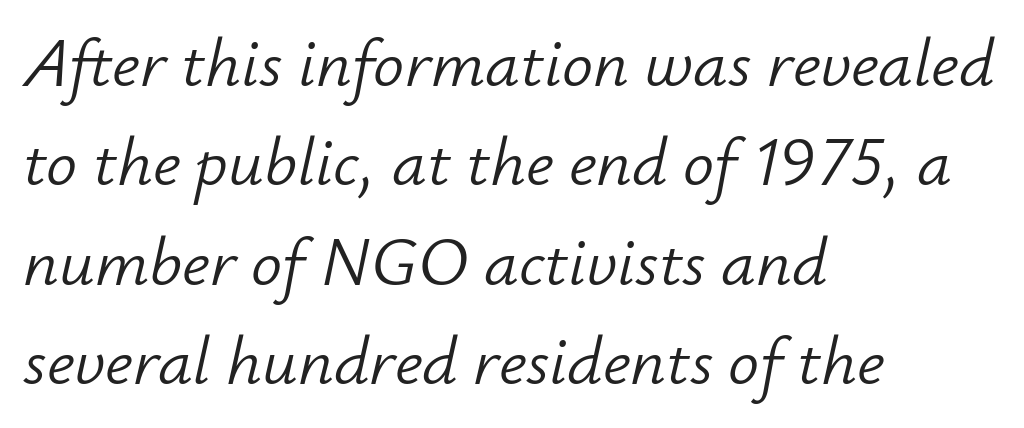
Q: Is the text bold? A: No.
Q: Is the text italic (slanted)? A: Yes, it leans right by about 12 degrees.
Q: Is the text underlined? A: No.
Q: How is the paragraph aligned? A: Left-aligned.
Q: Is the spacing between letters normal or unusually wide? A: Normal.
Q: Is the spacing between lines tight, normal or loose? A: Normal.
Q: Width (condensed, normal, or wide)? A: Normal.
Q: Stroke contrast? A: Low.
Q: x-height? A: Small.
Q: Monospaced? A: No.
